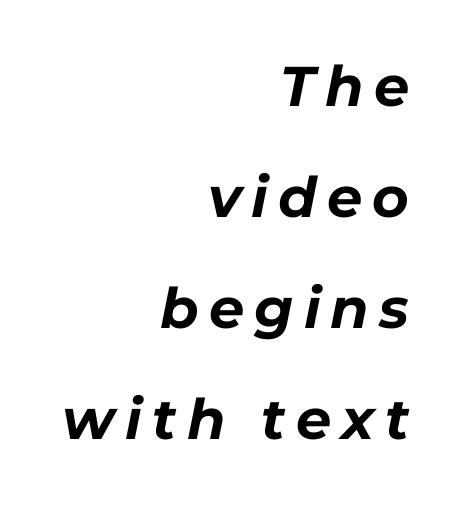
Q: Is the text bold? A: Yes.
Q: Is the text italic (slanted)? A: Yes, it leans right by about 11 degrees.
Q: Is the text underlined? A: No.
Q: How is the paragraph aligned? A: Right-aligned.
Q: Is the spacing between lines tight, normal or loose? A: Loose.
Q: Width (condensed, normal, or wide)? A: Normal.
Q: Stroke contrast? A: Low.
Q: x-height? A: Medium.
Q: Monospaced? A: No.
